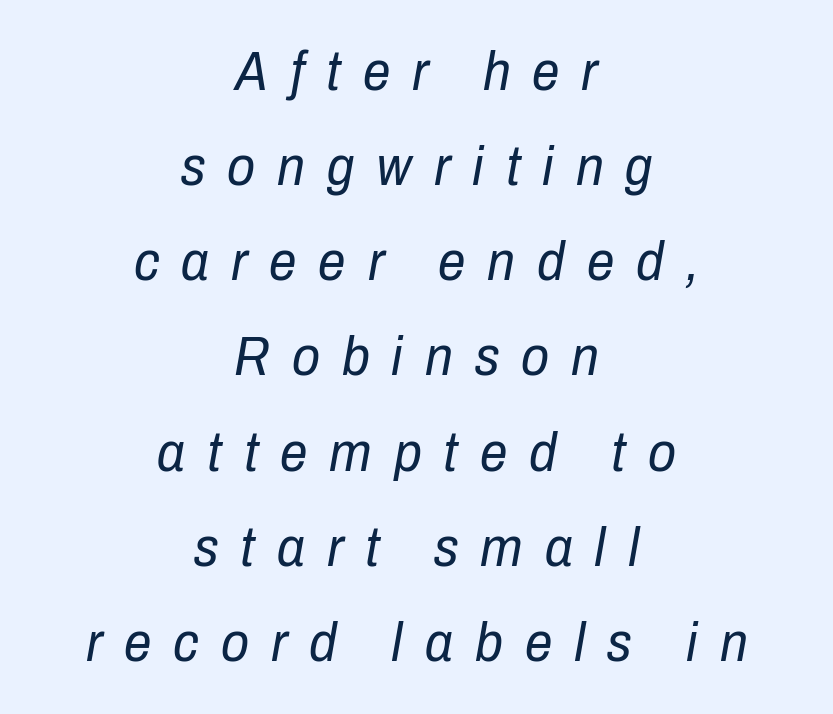
The font's italic variant was chosen for this text. This sample is center-justified, so both line endings float freely. Letter spacing: wide. The specimen omits any rule beneath the text block's lines. You could not count columns in this text — the font is proportionally spaced. No extra ink here — the face is not bold.
